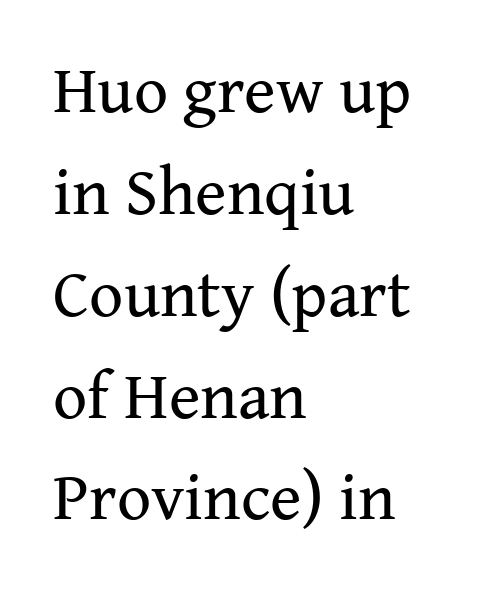
Q: Is the text bold? A: No.
Q: Is the text italic (slanted)? A: No, it is upright.
Q: Is the typeface a serif or a sans-serif typeface? A: Serif.
Q: Is the text underlined? A: No.
Q: How is the paragraph aligned? A: Left-aligned.
Q: Is the spacing between letters normal or unusually wide? A: Normal.
Q: Is the spacing between lines tight, normal or loose? A: Normal.
Q: Width (condensed, normal, or wide)? A: Normal.
Q: Stroke contrast? A: Medium.
Q: x-height? A: Medium.
Q: Monospaced? A: No.
